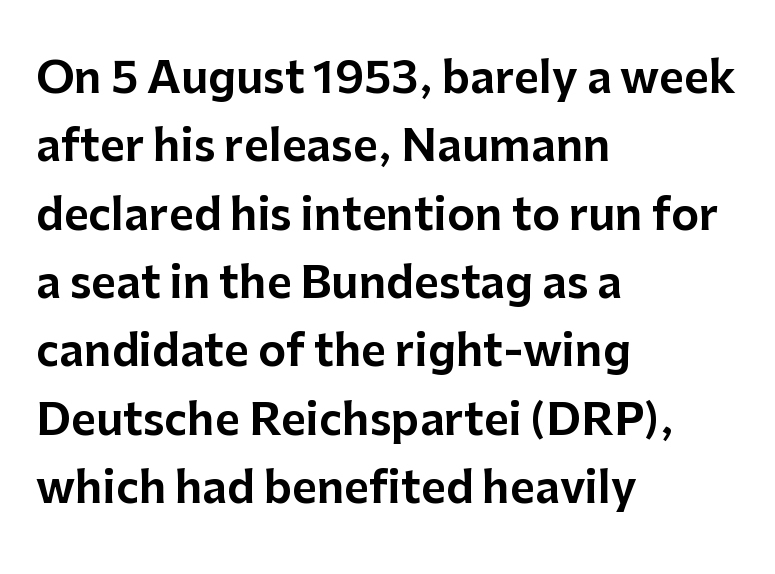
Q: Is the text italic (slanted)? A: No, it is upright.
Q: Is the typeface a serif or a sans-serif typeface? A: Sans-serif.
Q: Is the text underlined? A: No.
Q: How is the paragraph aligned? A: Left-aligned.
Q: Is the spacing between letters normal or unusually wide? A: Normal.
Q: Is the spacing between lines tight, normal or loose? A: Normal.
Q: Width (condensed, normal, or wide)? A: Normal.
Q: Stroke contrast? A: Low.
Q: x-height? A: Medium.
Q: Monospaced? A: No.
